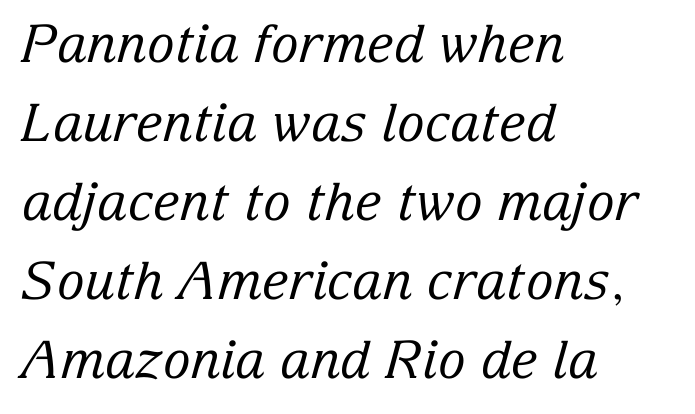
{"serif": "yes", "italic": "yes", "lean": "right", "slant_degrees": 15, "bold": "no", "weight": "regular", "width": "normal", "stroke_contrast": "low", "x_height": "medium", "monospaced": "no", "underline": "no", "align": "left", "line_spacing": "normal", "line_spacing_ratio": 1.52, "letter_spacing": "normal", "letter_spacing_em": 0.0, "glyph_px": 52}
